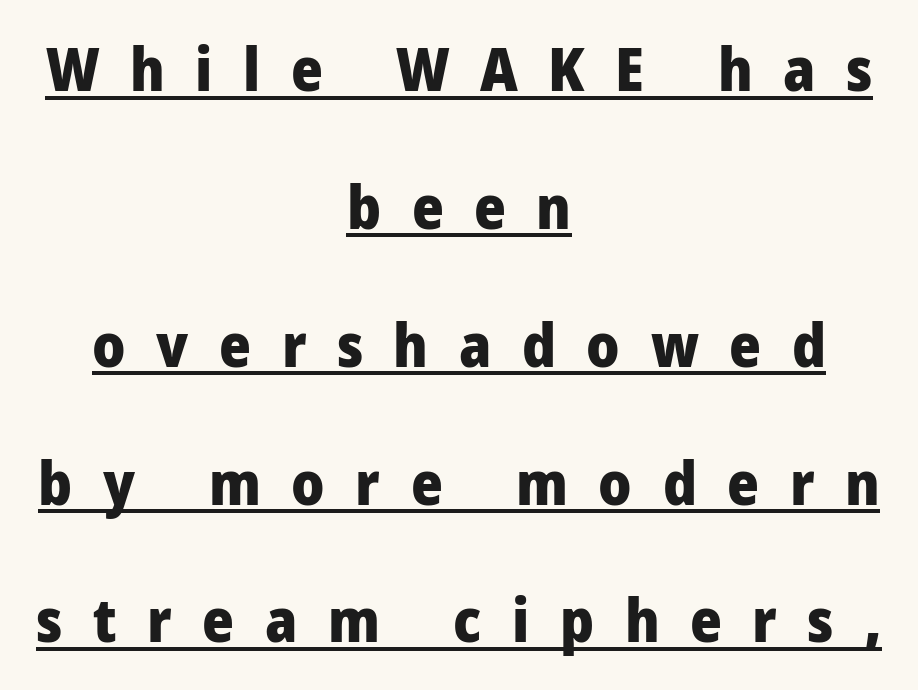
The passage shown is typed in a proportional face where columns would drift. Tracking here is generous; glyphs stand well apart from one another. Check the space under the baseline: a stroke is drawn there. In CSS terms this would be text-align: center. What kind of face is this? One without serifs — a sans. Successive baselines arrive slowly, with a big drop between each.
